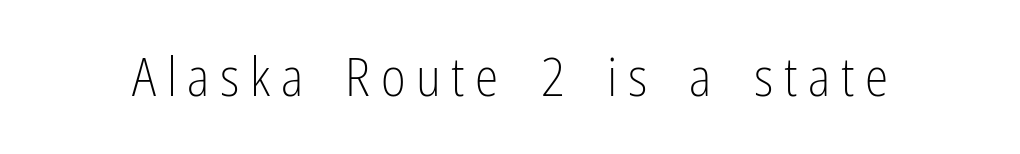
{"serif": "no", "italic": "no", "bold": "no", "weight": "light", "width": "condensed", "stroke_contrast": "low", "x_height": "medium", "monospaced": "no", "underline": "no", "letter_spacing": "wide", "letter_spacing_em": 0.2, "glyph_px": 53}
